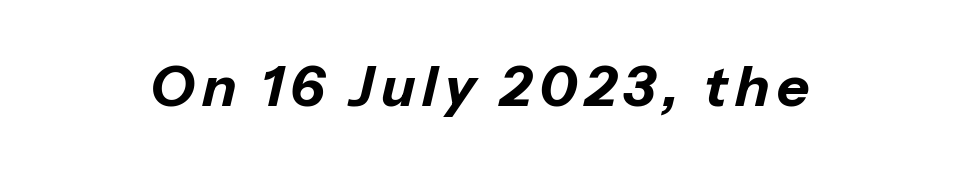
{"italic": "yes", "lean": "right", "slant_degrees": 13, "bold": "yes", "weight": "bold", "width": "normal", "stroke_contrast": "low", "x_height": "medium", "monospaced": "no", "underline": "no", "glyph_px": 56}
